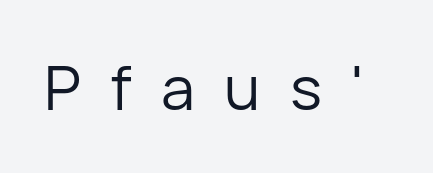
Q: Is the text bold? A: No.
Q: Is the text italic (slanted)? A: No, it is upright.
Q: Is the typeface a serif or a sans-serif typeface? A: Sans-serif.
Q: Is the text underlined? A: No.
Q: Is the spacing between letters normal or unusually wide? A: Unusually wide.
Q: Width (condensed, normal, or wide)? A: Normal.
Q: Stroke contrast? A: Low.
Q: x-height? A: Medium.
Q: Monospaced? A: No.
